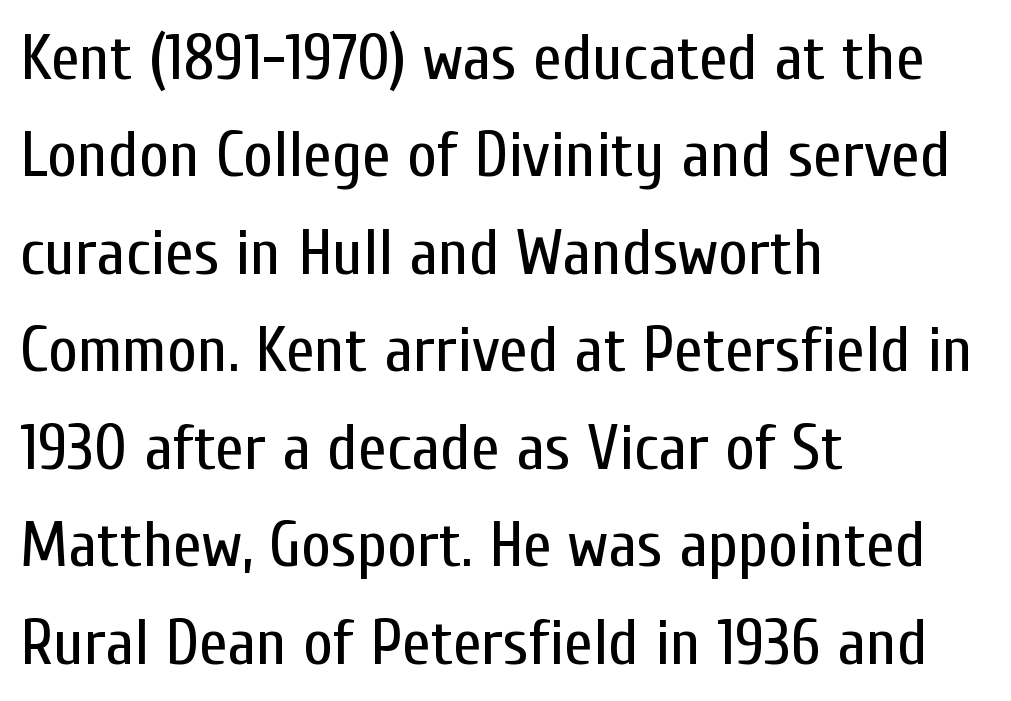
Q: Is the text bold? A: No.
Q: Is the text italic (slanted)? A: No, it is upright.
Q: Is the typeface a serif or a sans-serif typeface? A: Sans-serif.
Q: Is the text underlined? A: No.
Q: How is the paragraph aligned? A: Left-aligned.
Q: Is the spacing between letters normal or unusually wide? A: Normal.
Q: Is the spacing between lines tight, normal or loose? A: Normal.
Q: Width (condensed, normal, or wide)? A: Condensed.
Q: Stroke contrast? A: Low.
Q: x-height? A: Medium.
Q: Monospaced? A: No.
